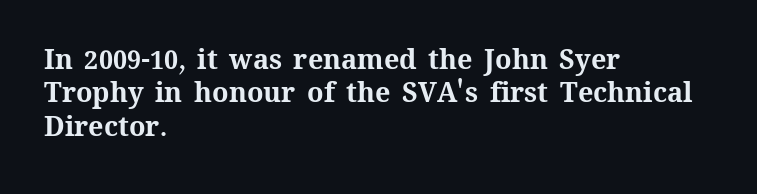
The image shows 27 px bold type, upright; set left-aligned, line spacing 1.24x, normal letter spacing, not underlined.
